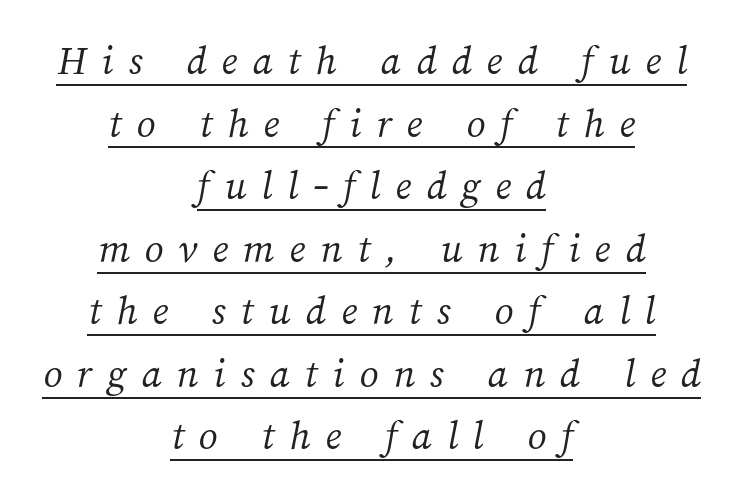
The rendering inserts visible extra space after every character. Is there an underline? Yes — a line sits under the letters. Letters have the restrained weight of plain body copy at most. The rendering uses natural spacing where letterforms have individual widths. Short and long lines alike share a common midpoint. Compared with typical paragraphs, the rows here are spaced about the same.
